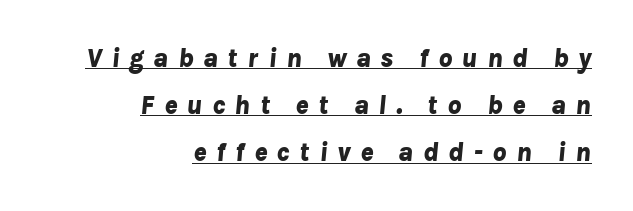
The letters are spread apart with noticeably loose tracking. Strokes here are thick enough to call this a true bold. Emphasis-style slanted type is in use. A flush-right, rag-left setting is used for this passage. These characters rest on top of a visible drawn line.
